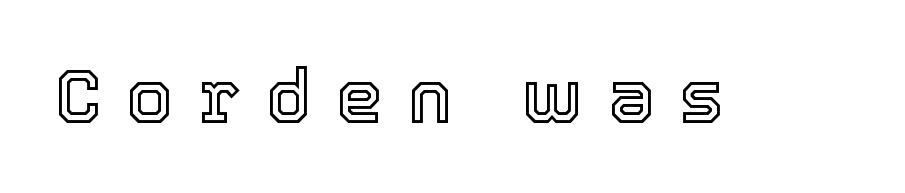
The image shows 75 px text type, upright; set unusually wide letter spacing (+0.33 em), not underlined; a medium x-height.
